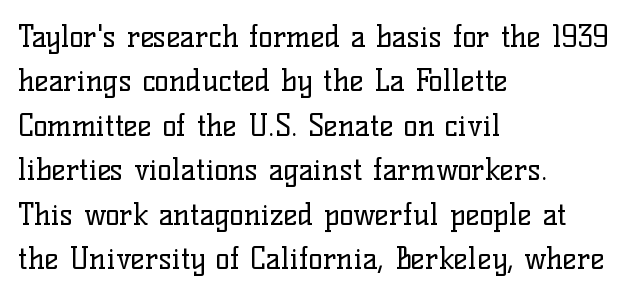
The image shows 30 px regular-weight serif type, upright; set left-aligned, normal line spacing (1.48x), normal letter spacing, not underlined; low stroke contrast and a medium x-height.
